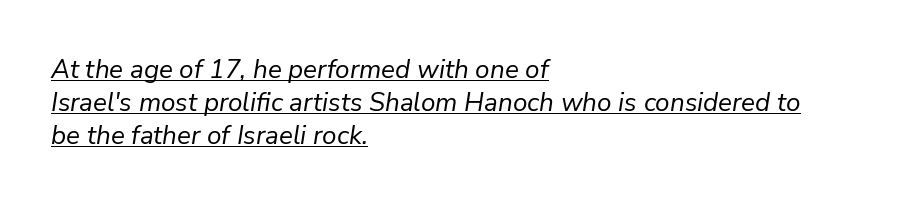
Q: Is the text bold? A: No.
Q: Is the text italic (slanted)? A: Yes, it leans right by about 9 degrees.
Q: Is the text underlined? A: Yes.
Q: How is the paragraph aligned? A: Left-aligned.
Q: Is the spacing between letters normal or unusually wide? A: Normal.
Q: Is the spacing between lines tight, normal or loose? A: Normal.
